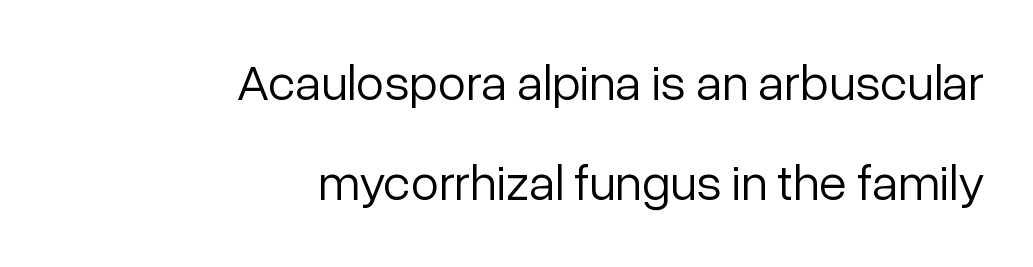
The image shows 51 px light sans-serif type, upright; set right-aligned, loose line spacing (1.96x), normal letter spacing, not underlined; low stroke contrast and a medium x-height.
